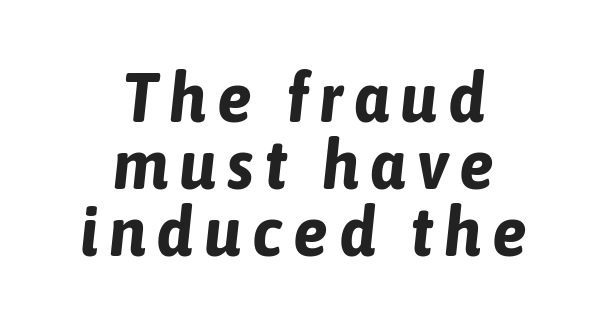
{"italic": "yes", "lean": "right", "slant_degrees": 6, "bold": "yes", "weight": "bold", "width": "condensed", "stroke_contrast": "low", "x_height": "medium", "monospaced": "no", "underline": "no", "align": "center", "line_spacing": "tight", "line_spacing_ratio": 0.96, "glyph_px": 70}
